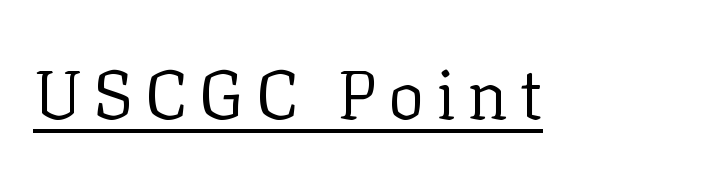
The image shows 69 px regular-weight serif type, upright; set underlined; low stroke contrast and a medium x-height.
